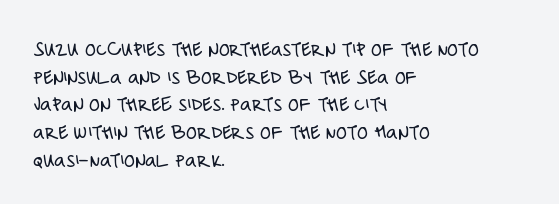
Q: Is the text bold? A: No.
Q: Is the text italic (slanted)? A: No, it is upright.
Q: Is the text underlined? A: No.
Q: How is the paragraph aligned? A: Left-aligned.
Q: Is the spacing between letters normal or unusually wide? A: Normal.
Q: Is the spacing between lines tight, normal or loose? A: Normal.
